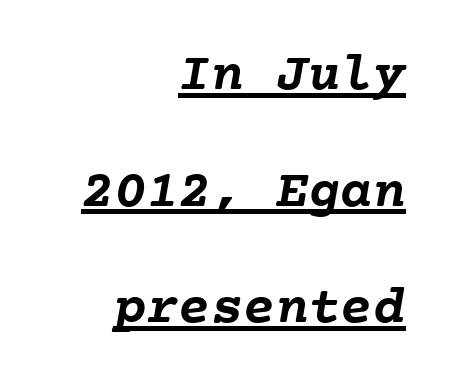
These words are printed bold, with thick strokes throughout. In terms of leading, this rendering errs on the spacious side. Beneath each row of characters lies a ruled line. This sample is right-justified, so line beginnings fall wherever the words allow.
